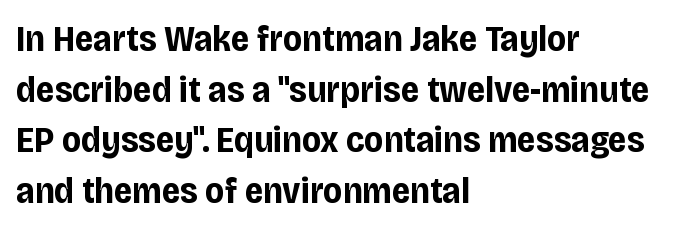
The image shows 37 px bold, condensed sans-serif type, upright; set left-aligned, normal line spacing (1.37x), normal letter spacing, not underlined; low stroke contrast and a large x-height.
